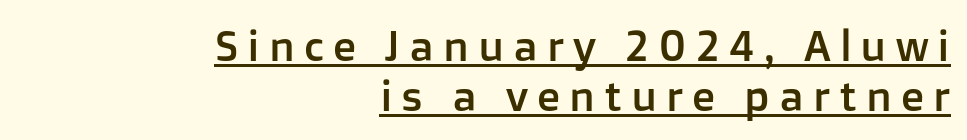
{"serif": "no", "italic": "no", "width": "normal", "stroke_contrast": "low", "x_height": "medium", "monospaced": "no", "underline": "yes", "align": "right", "line_spacing_ratio": 1.17, "letter_spacing": "wide", "letter_spacing_em": 0.21, "glyph_px": 43}
